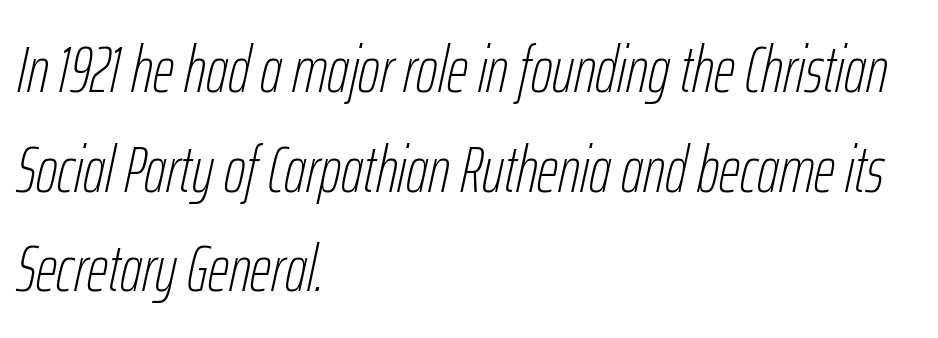
The glyphs look as if they've been sheared to an angle. These lines are rendered in a variable-pitch font. Each word holds together tightly as a unit, with standard inter-letter gaps. The typesetter chose a ragged-right arrangement here.
